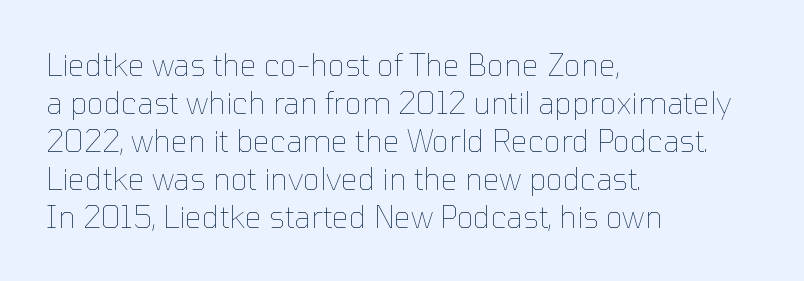
Q: Is the text bold? A: No.
Q: Is the text italic (slanted)? A: No, it is upright.
Q: Is the text underlined? A: No.
Q: How is the paragraph aligned? A: Left-aligned.
Q: Is the spacing between letters normal or unusually wide? A: Normal.
Q: Is the spacing between lines tight, normal or loose? A: Normal.
Q: Width (condensed, normal, or wide)? A: Normal.
Q: Stroke contrast? A: Low.
Q: x-height? A: Medium.
Q: Monospaced? A: No.
